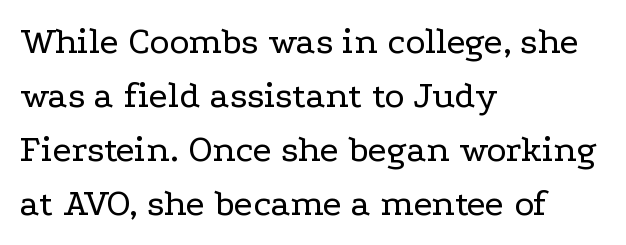
{"serif": "yes", "italic": "no", "bold": "no", "weight": "regular", "width": "wide", "stroke_contrast": "low", "x_height": "medium", "monospaced": "no", "underline": "no", "align": "left", "line_spacing": "normal", "line_spacing_ratio": 1.42, "letter_spacing": "normal", "letter_spacing_em": 0.0, "glyph_px": 38}
